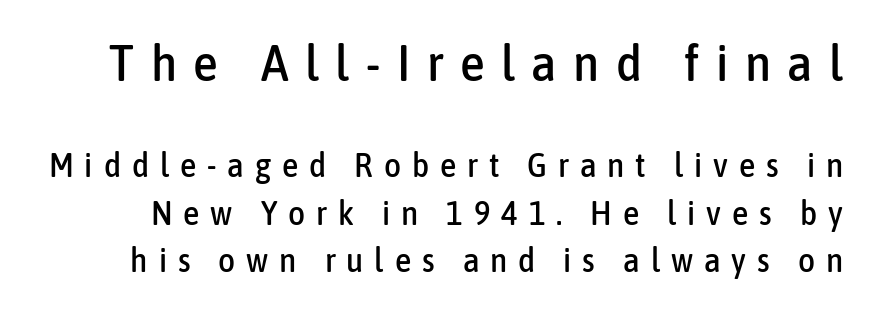
{"serif": "no", "italic": "no", "width": "condensed", "stroke_contrast": "low", "x_height": "medium", "monospaced": "no", "underline": "no", "line_spacing": "normal", "line_spacing_ratio": 1.44, "letter_spacing": "wide", "letter_spacing_em": 0.33, "larger_block": "first", "size_ratio": 1.52, "glyph_px": 50}
